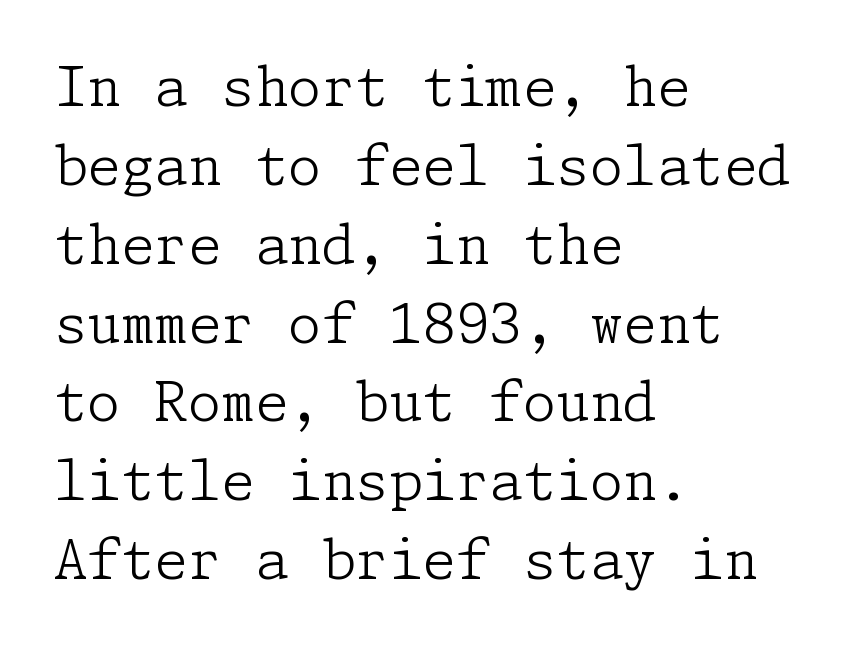
The image shows 54 px light serif type, upright; set left-aligned, normal line spacing (1.46x), normal letter spacing, not underlined; low stroke contrast and a medium x-height.
